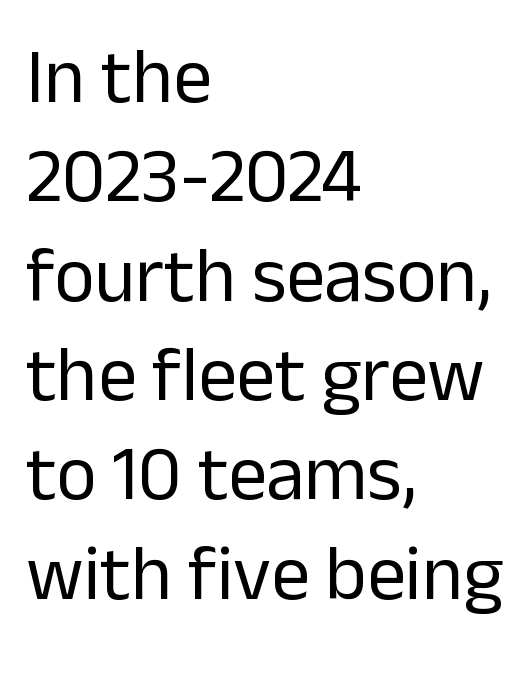
The image shows 77 px regular-weight sans-serif type, upright; set left-aligned, normal line spacing (1.29x), normal letter spacing, not underlined; low stroke contrast and a medium x-height.
